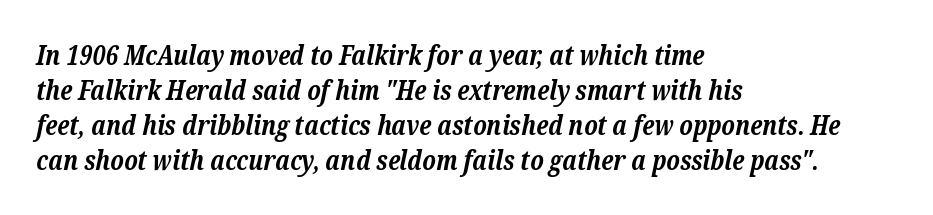
The image shows 27 px bold type, italic (leaning right); set left-aligned, normal line spacing (1.3x), normal letter spacing, not underlined.
